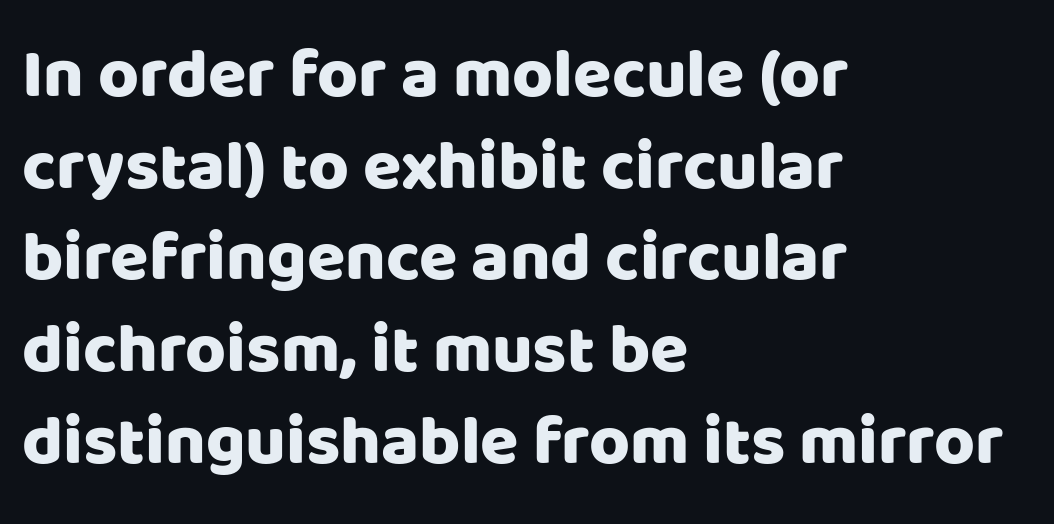
The image shows 70 px sans-serif type, upright; set left-aligned, normal line spacing (1.31x), normal letter spacing, not underlined; low stroke contrast and a large x-height.
